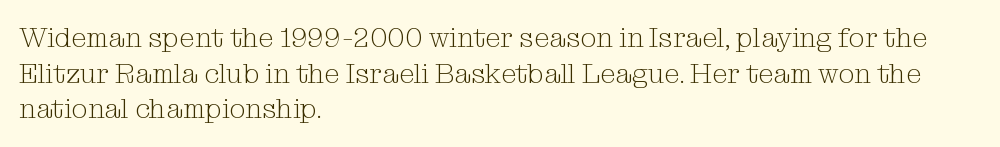
Q: Is the text bold? A: No.
Q: Is the text italic (slanted)? A: No, it is upright.
Q: Is the typeface a serif or a sans-serif typeface? A: Serif.
Q: Is the text underlined? A: No.
Q: How is the paragraph aligned? A: Left-aligned.
Q: Is the spacing between letters normal or unusually wide? A: Normal.
Q: Is the spacing between lines tight, normal or loose? A: Normal.
Q: Width (condensed, normal, or wide)? A: Normal.
Q: Stroke contrast? A: Medium.
Q: x-height? A: Medium.
Q: Monospaced? A: No.
